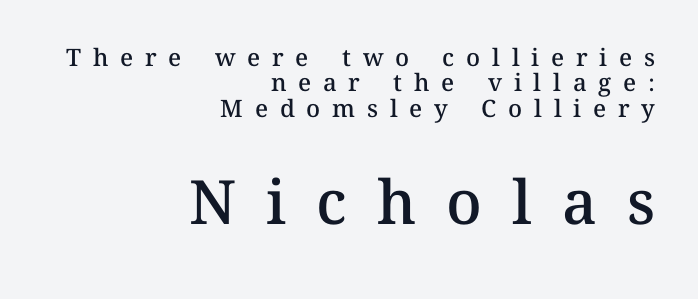
Q: Is the text bold? A: Semi-bold.
Q: Is the text italic (slanted)? A: No, it is upright.
Q: Is the text underlined? A: No.
Q: How is the paragraph aligned? A: Right-aligned.
Q: Is the spacing between letters normal or unusually wide? A: Unusually wide.
Q: Is the spacing between lines tight, normal or loose? A: Tight.
Q: Which block of text is set in a larger size, the first (top) or the second (bottom)? A: The second (bottom) one.
Q: Width (condensed, normal, or wide)? A: Normal.
Q: Stroke contrast? A: Medium.
Q: x-height? A: Medium.
Q: Monospaced? A: No.
